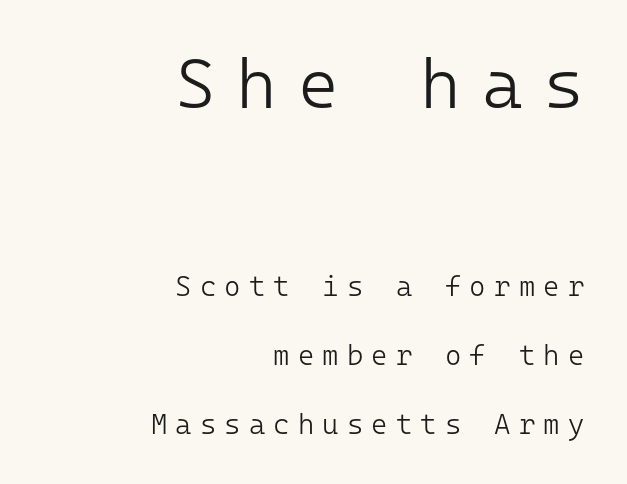
Here the designer chose a console-style face with uniform glyph widths. Caption: expanded tracking, letters set apart. You get the large type first, then a drop to smaller type. These lines stand farther apart than default settings would place them. Glance below the letters and you will spot only blank space.
